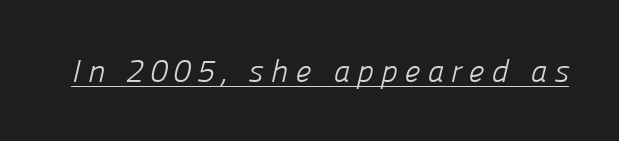
Tracking value appears strongly positive — letters spread wide. A typesetter would label this face a sans. Heaviness? Minimal to ordinary, like unemphasized prose. Looks like someone drew a line under every word here. You could not count columns in this text — the font is proportionally spaced.
